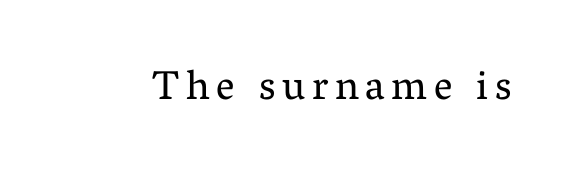
The characters display serif detailing at their extremities. Proportional: the letters do not fall into vertical columns. No letter is thick-stroked: the sample isn't bold. Anything drawn beneath the words? Only blank space.
